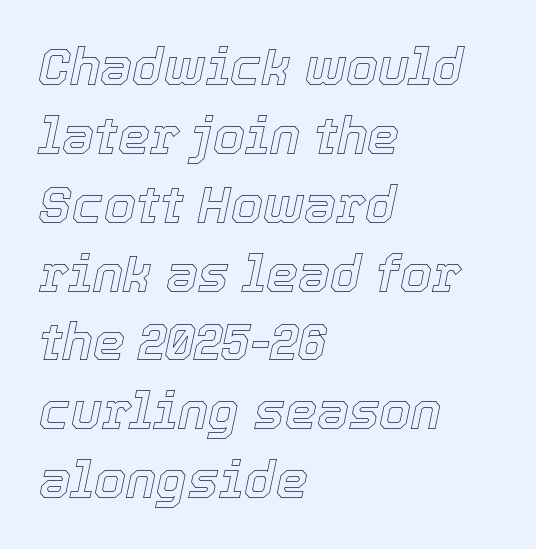
{"italic": "yes", "lean": "right", "slant_degrees": 12, "width": "normal", "x_height": "medium", "monospaced": "no", "underline": "no", "align": "left", "line_spacing": "normal", "line_spacing_ratio": 1.35, "letter_spacing": "normal", "letter_spacing_em": 0.0, "glyph_px": 51}
